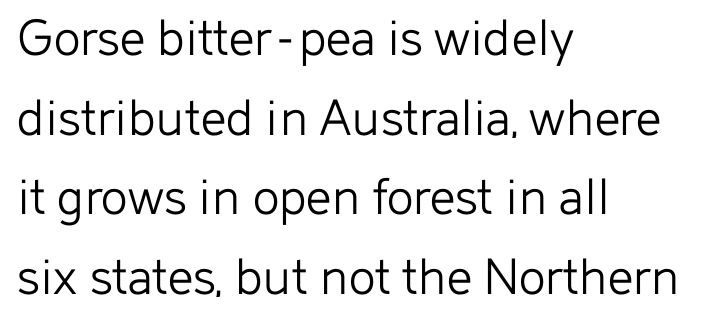
The image shows 56 px light sans-serif type, upright; set left-aligned, normal line spacing (1.42x), normal letter spacing, not underlined; low stroke contrast and a medium x-height.
